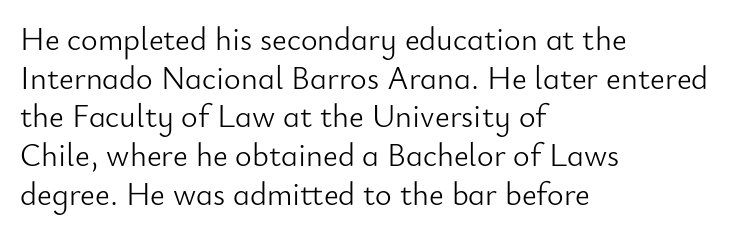
The image shows 32 px light sans-serif type, upright; set left-aligned, line spacing 1.21x, normal letter spacing, not underlined; low stroke contrast and a small x-height.
